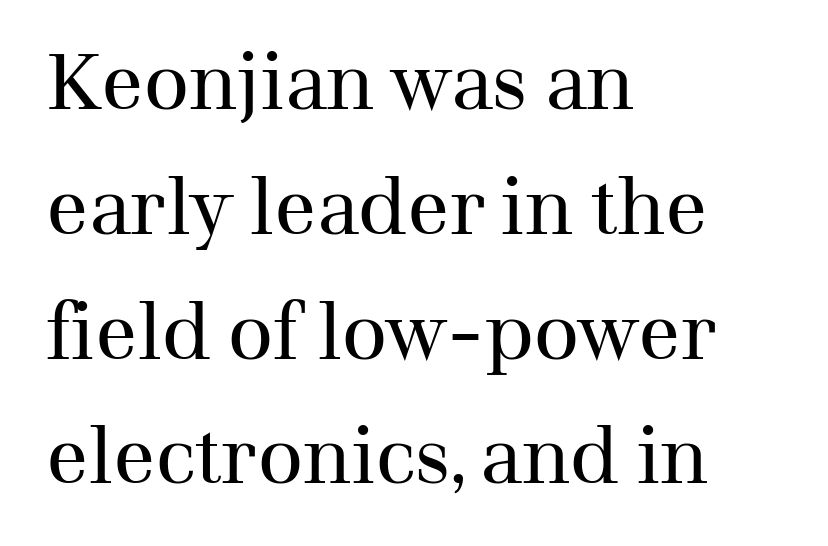
Q: Is the text bold? A: No.
Q: Is the text italic (slanted)? A: No, it is upright.
Q: Is the typeface a serif or a sans-serif typeface? A: Serif.
Q: Is the text underlined? A: No.
Q: How is the paragraph aligned? A: Left-aligned.
Q: Is the spacing between letters normal or unusually wide? A: Normal.
Q: Is the spacing between lines tight, normal or loose? A: Normal.
Q: Width (condensed, normal, or wide)? A: Normal.
Q: Stroke contrast? A: Medium.
Q: x-height? A: Medium.
Q: Monospaced? A: No.
